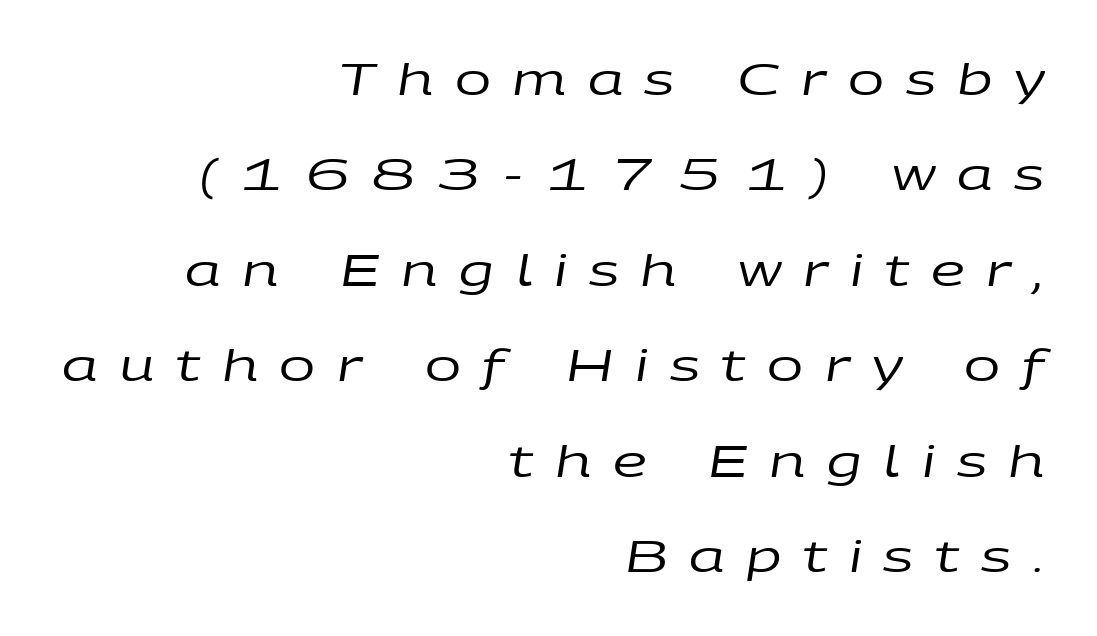
Q: Is the text bold? A: No.
Q: Is the text italic (slanted)? A: Yes, it leans right by about 9 degrees.
Q: Is the text underlined? A: No.
Q: How is the paragraph aligned? A: Right-aligned.
Q: Is the spacing between letters normal or unusually wide? A: Unusually wide.
Q: Is the spacing between lines tight, normal or loose? A: Loose.
Q: Width (condensed, normal, or wide)? A: Wide.
Q: Stroke contrast? A: Low.
Q: x-height? A: Large.
Q: Monospaced? A: No.
